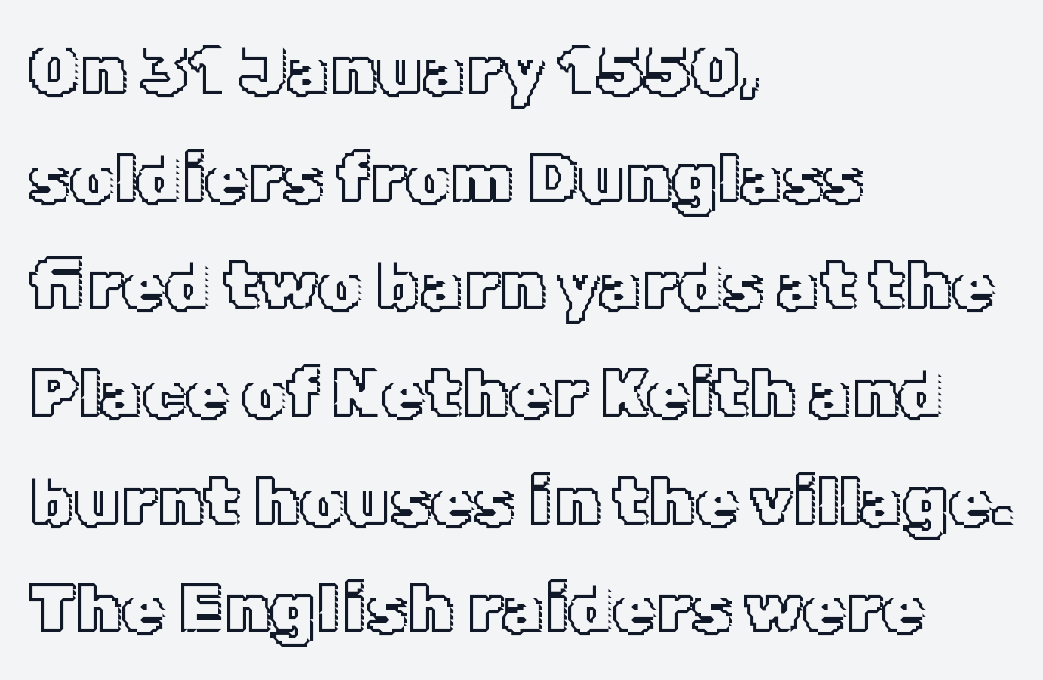
The image shows 69 px text type, upright; set left-aligned, normal line spacing (1.56x), normal letter spacing, not underlined; a medium x-height.
